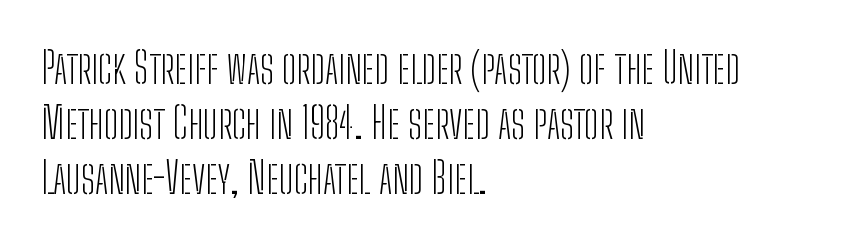
How are the letters spaced? Ordinarily, with no added tracking. Is there much room between lines? A standard amount, neither cramped nor airy. Glance below the letters and you will spot only blank space. The letters stand straight up with perfectly vertical stems.
